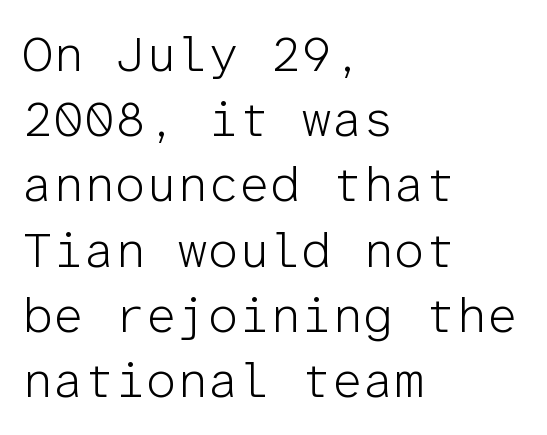
Grotesque or geometric, the face here clearly has no serifs. Leading: standard. Monospaced: the letters line up in strict vertical columns. The strokes carry an ordinary text weight at most. Here the glyphs are tracked normally, forming tight word shapes. These lines are set flush left with a ragged right edge.
